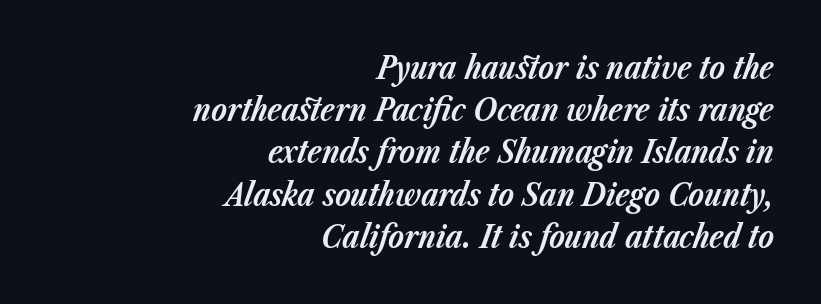
{"italic": "yes", "lean": "right", "slant_degrees": 23, "bold": "yes", "weight": "bold", "width": "normal", "stroke_contrast": "low", "x_height": "medium", "monospaced": "no", "underline": "no", "align": "right", "line_spacing": "normal", "line_spacing_ratio": 1.32, "letter_spacing": "normal", "letter_spacing_em": 0.0, "glyph_px": 32}
